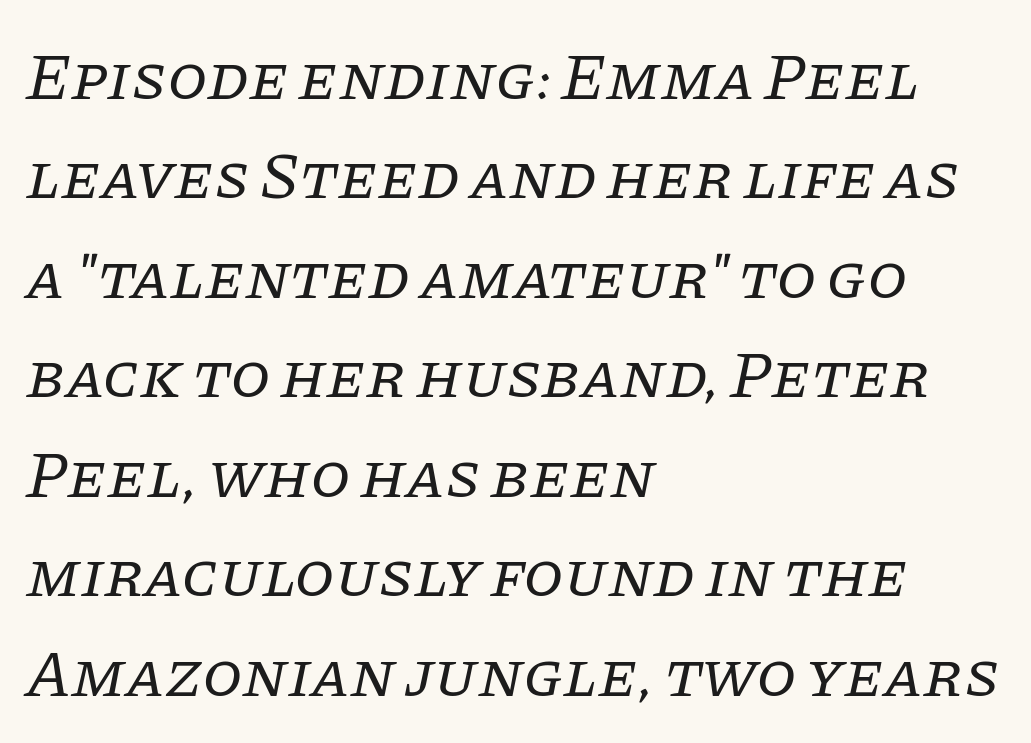
{"serif": "yes", "italic": "yes", "lean": "right", "slant_degrees": 11, "bold": "no", "weight": "regular", "width": "normal", "stroke_contrast": "low", "x_height": "large", "monospaced": "no", "underline": "no", "align": "left", "line_spacing": "normal", "line_spacing_ratio": 1.53, "letter_spacing": "normal", "letter_spacing_em": 0.0, "glyph_px": 65}
